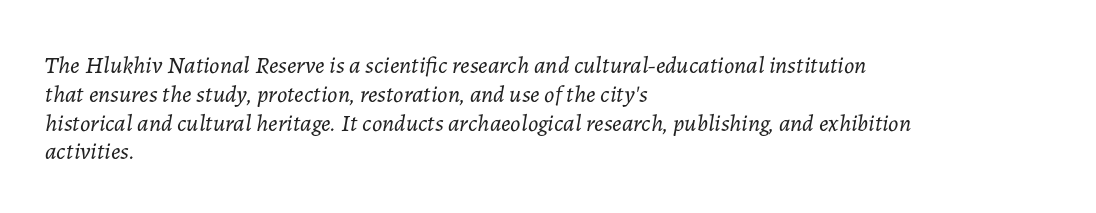
{"italic": "yes", "lean": "right", "slant_degrees": 7, "bold": "no", "underline": "no", "align": "left", "line_spacing_ratio": 1.2, "letter_spacing": "normal", "letter_spacing_em": 0.0, "glyph_px": 24}
